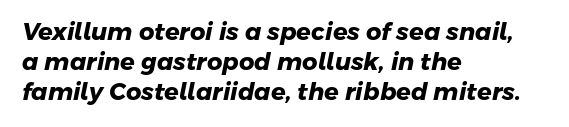
The image shows 24 px bold type; set left-aligned, normal line spacing (1.25x), normal letter spacing, not underlined.
